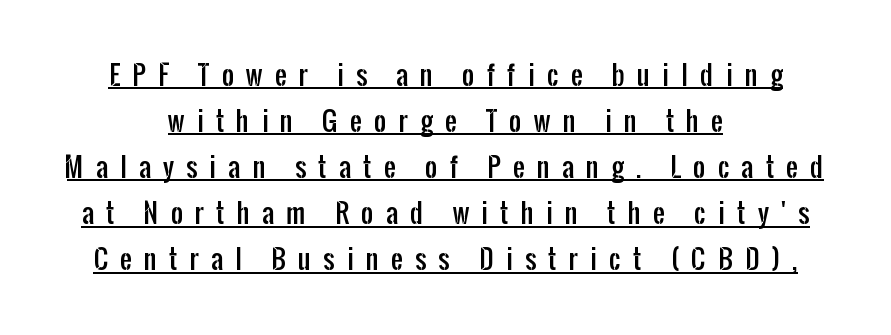
Compared with typical body copy, the letter spacing here is much looser. Style check: upright. Decoration check: the copy is underlined. The setting favours the middle, as headings and verse often do.
